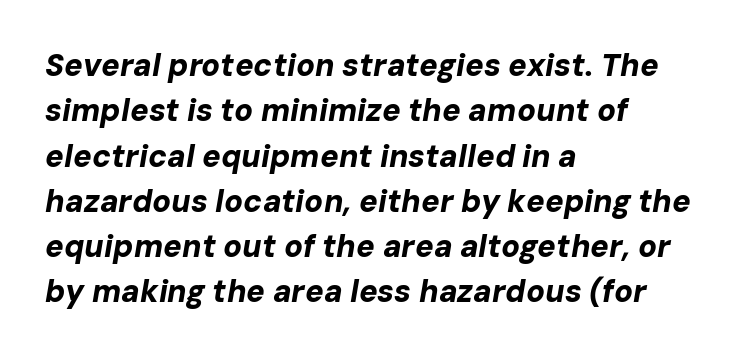
{"italic": "yes", "lean": "right", "slant_degrees": 10, "bold": "yes", "weight": "bold", "width": "normal", "stroke_contrast": "low", "x_height": "medium", "monospaced": "no", "underline": "no", "align": "left", "line_spacing": "normal", "line_spacing_ratio": 1.46, "letter_spacing": "normal", "letter_spacing_em": 0.0, "glyph_px": 31}
